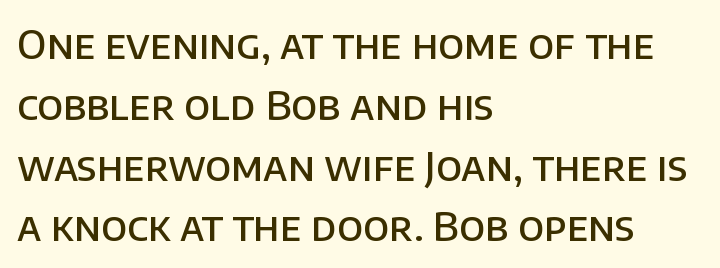
The image shows 40 px semibold sans-serif type, upright; set left-aligned, normal line spacing (1.52x), normal letter spacing, not underlined; low stroke contrast and a large x-height.
